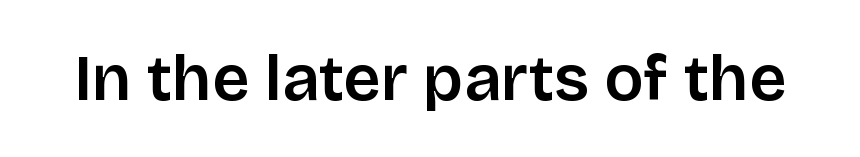
The image shows 65 px sans-serif type, upright; set normal letter spacing, not underlined; low stroke contrast and a large x-height.
